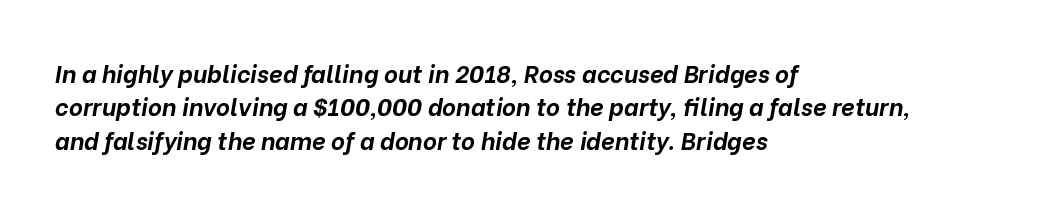
{"italic": "yes", "lean": "right", "slant_degrees": 10, "bold": "yes", "underline": "no", "align": "left", "line_spacing": "normal", "line_spacing_ratio": 1.39, "letter_spacing": "normal", "letter_spacing_em": 0.0, "glyph_px": 24}
